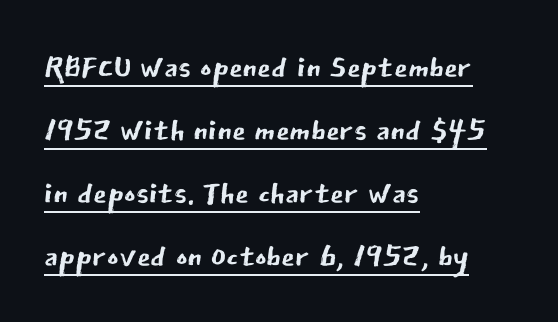
{"serif": "no", "italic": "no", "bold": "no", "weight": "regular", "width": "normal", "stroke_contrast": "low", "x_height": "medium", "monospaced": "no", "underline": "yes", "align": "left", "line_spacing": "normal", "line_spacing_ratio": 1.43, "letter_spacing": "normal", "letter_spacing_em": 0.0, "glyph_px": 44}
